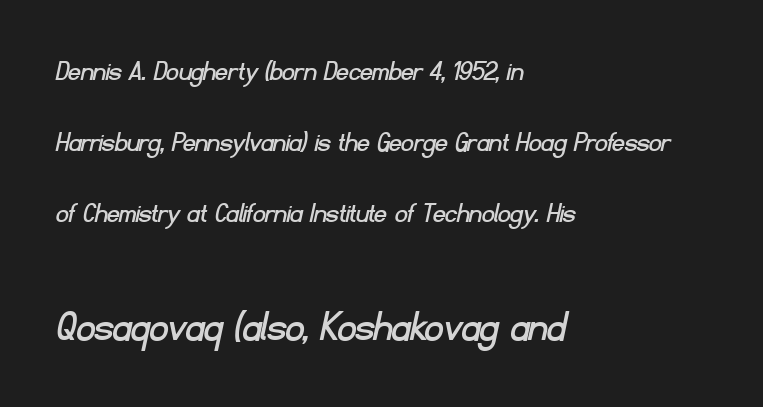
Q: Is the typeface a serif or a sans-serif typeface? A: Sans-serif.
Q: Is the text underlined? A: No.
Q: How is the paragraph aligned? A: Left-aligned.
Q: Is the spacing between letters normal or unusually wide? A: Normal.
Q: Is the spacing between lines tight, normal or loose? A: Loose.
Q: Which block of text is set in a larger size, the first (top) or the second (bottom)? A: The second (bottom) one.
Q: Width (condensed, normal, or wide)? A: Normal.
Q: Stroke contrast? A: Low.
Q: x-height? A: Small.
Q: Monospaced? A: No.
